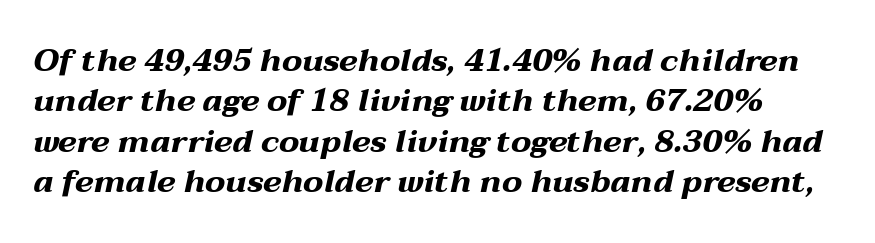
The image shows 32 px bold, wide type, italic (leaning right); set normal line spacing (1.26x), normal letter spacing, not underlined; medium stroke contrast and a medium x-height.
